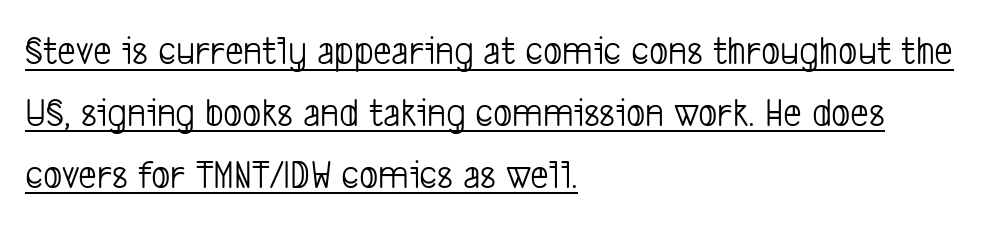
{"serif": "no", "bold": "no", "weight": "light", "width": "condensed", "stroke_contrast": "low", "x_height": "medium", "monospaced": "no", "underline": "yes", "align": "left", "line_spacing": "normal", "line_spacing_ratio": 1.51, "letter_spacing": "normal", "letter_spacing_em": 0.0, "glyph_px": 41}
